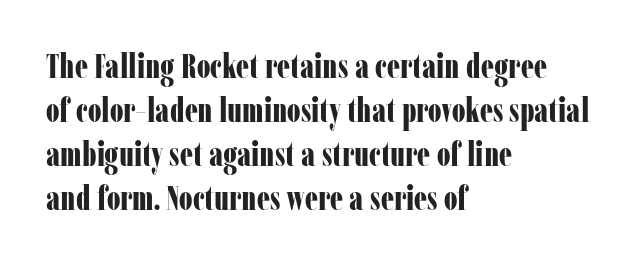
{"serif": "yes", "italic": "no", "bold": "yes", "weight": "bold", "width": "condensed", "stroke_contrast": "low", "x_height": "medium", "monospaced": "no", "underline": "no", "align": "left", "line_spacing": "normal", "line_spacing_ratio": 1.33, "letter_spacing": "normal", "letter_spacing_em": 0.0, "glyph_px": 33}
